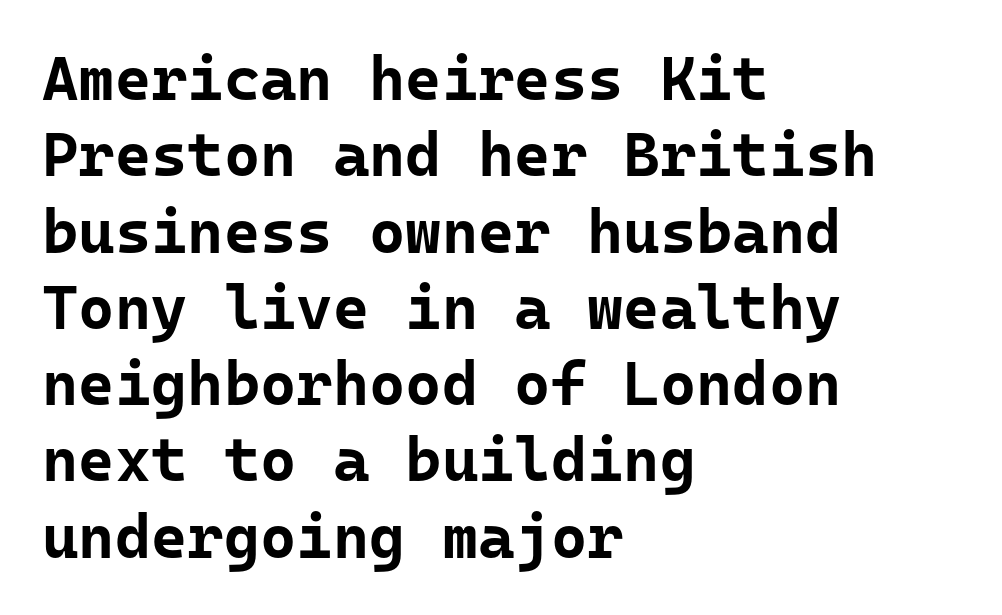
Q: Is the text bold? A: Yes.
Q: Is the text italic (slanted)? A: No, it is upright.
Q: Is the typeface a serif or a sans-serif typeface? A: Sans-serif.
Q: Is the text underlined? A: No.
Q: How is the paragraph aligned? A: Left-aligned.
Q: Is the spacing between letters normal or unusually wide? A: Normal.
Q: Width (condensed, normal, or wide)? A: Normal.
Q: Stroke contrast? A: Low.
Q: x-height? A: Medium.
Q: Monospaced? A: Yes.
